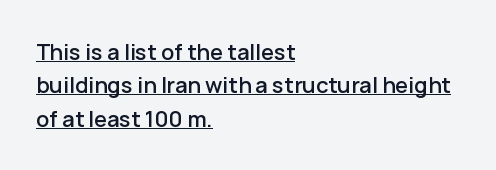
{"italic": "no", "underline": "yes", "align": "left", "line_spacing": "normal", "line_spacing_ratio": 1.52, "letter_spacing": "normal", "letter_spacing_em": 0.0, "glyph_px": 22}
